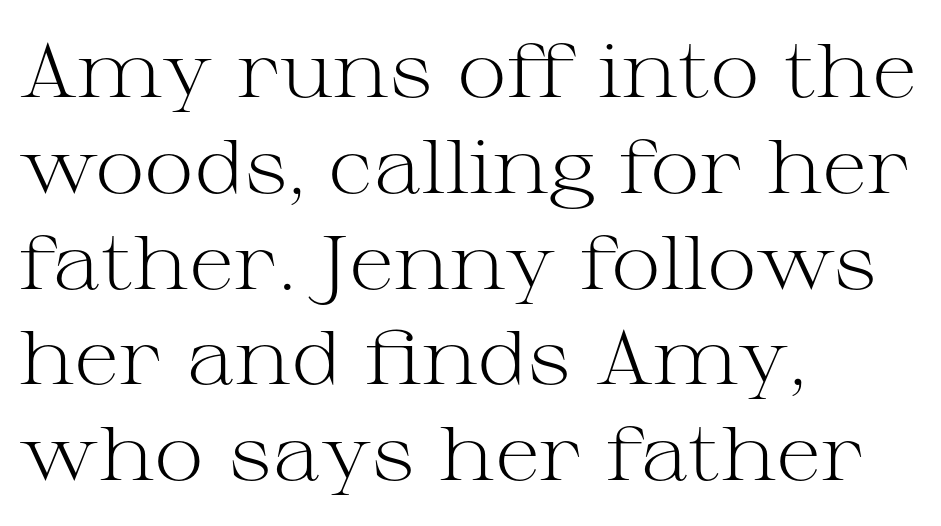
Decoration check: the copy has no underline. This sample is left-justified, so line endings fall wherever the words run out. Varying glyph widths throughout — classic text-font behaviour. Notice how the stems are strictly vertical — no italics here. Observe the serifs anchoring each vertical stroke in this sample.
